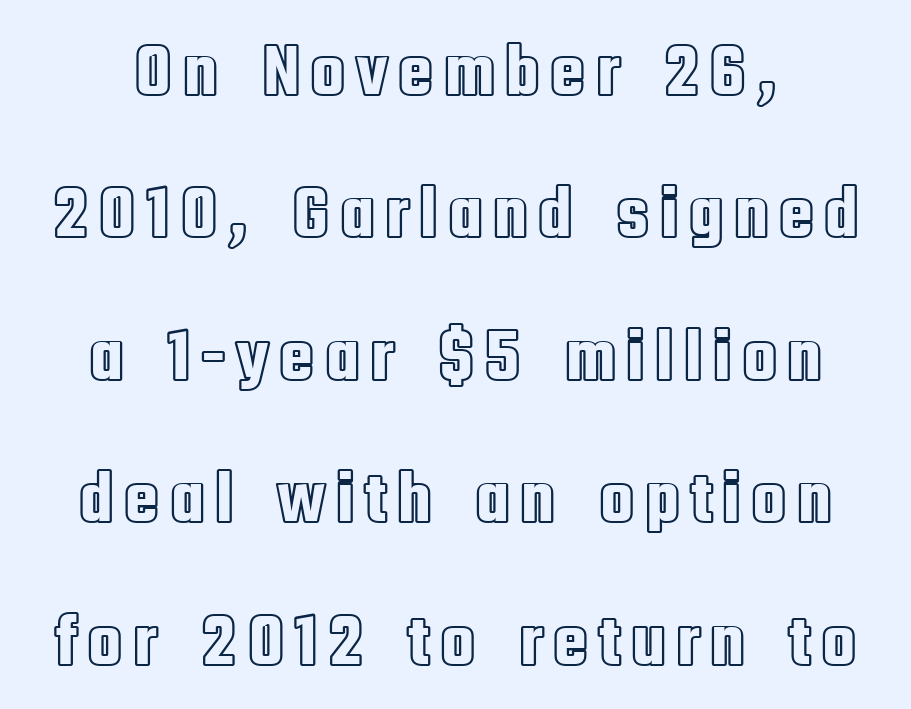
Q: Is the text italic (slanted)? A: No, it is upright.
Q: Is the text underlined? A: No.
Q: How is the paragraph aligned? A: Centered.
Q: Is the spacing between lines tight, normal or loose? A: Loose.
Q: Width (condensed, normal, or wide)? A: Condensed.
Q: x-height? A: Large.
Q: Monospaced? A: No.
